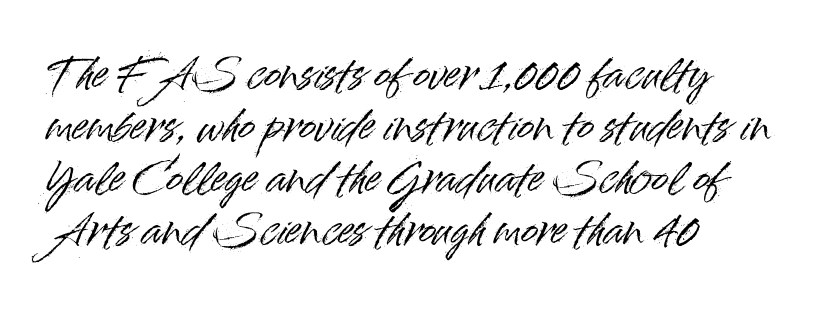
{"serif": "no", "width": "normal", "stroke_contrast": "high", "x_height": "small", "monospaced": "no", "underline": "no", "align": "left", "line_spacing": "normal", "line_spacing_ratio": 1.3, "letter_spacing": "normal", "letter_spacing_em": 0.0, "glyph_px": 40}
